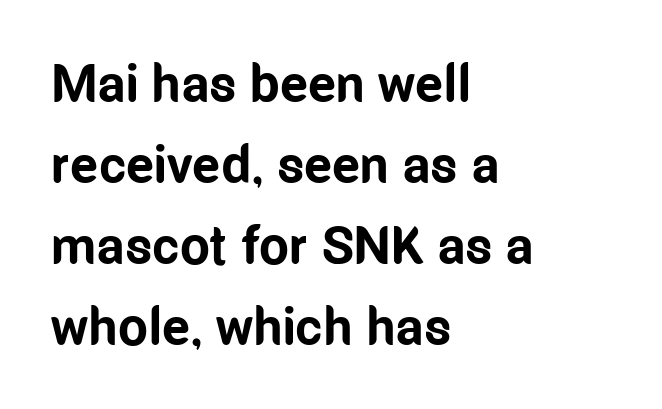
{"serif": "no", "italic": "no", "bold": "yes", "weight": "bold", "width": "condensed", "stroke_contrast": "low", "x_height": "medium", "monospaced": "no", "underline": "no", "align": "left", "line_spacing": "normal", "line_spacing_ratio": 1.53, "letter_spacing": "normal", "letter_spacing_em": 0.0, "glyph_px": 53}
